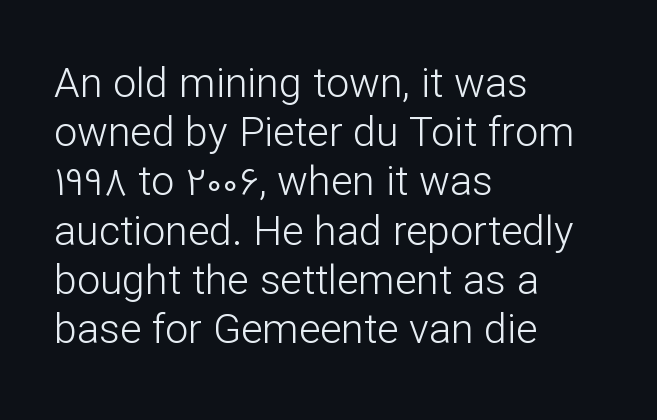
Q: Is the text bold? A: No.
Q: Is the text italic (slanted)? A: No, it is upright.
Q: Is the typeface a serif or a sans-serif typeface? A: Sans-serif.
Q: Is the text underlined? A: No.
Q: How is the paragraph aligned? A: Left-aligned.
Q: Is the spacing between letters normal or unusually wide? A: Normal.
Q: Width (condensed, normal, or wide)? A: Normal.
Q: Stroke contrast? A: Low.
Q: x-height? A: Medium.
Q: Monospaced? A: No.
